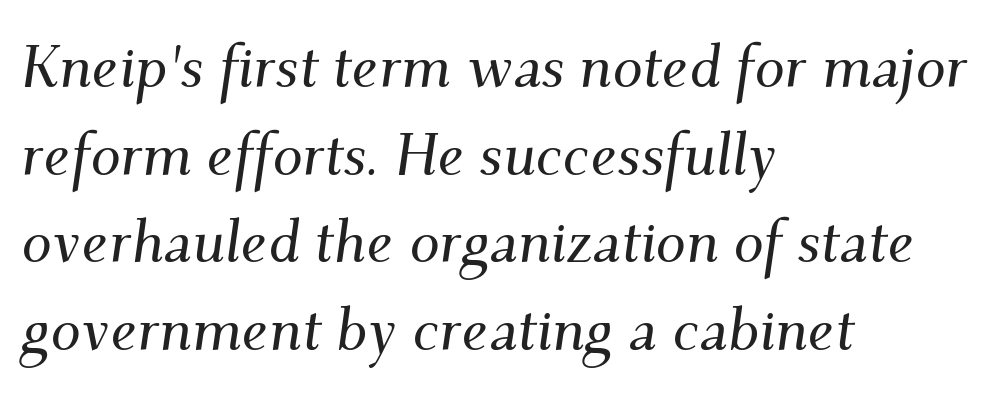
Q: Is the text italic (slanted)? A: Yes, it leans right by about 9 degrees.
Q: Is the typeface a serif or a sans-serif typeface? A: Serif.
Q: Is the text underlined? A: No.
Q: How is the paragraph aligned? A: Left-aligned.
Q: Is the spacing between letters normal or unusually wide? A: Normal.
Q: Is the spacing between lines tight, normal or loose? A: Normal.
Q: Width (condensed, normal, or wide)? A: Normal.
Q: Stroke contrast? A: Medium.
Q: x-height? A: Small.
Q: Monospaced? A: No.
